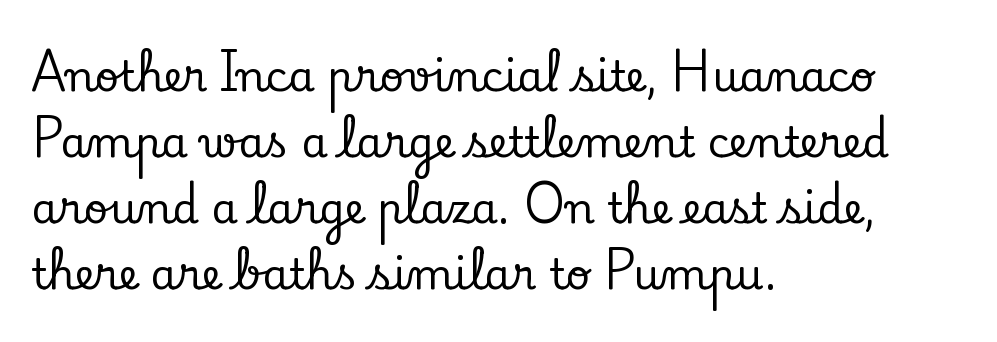
Observe the ordinary spacing: letters are neighbours, not strangers. Each letter keeps its own natural width here, so spacing adapts to shape. Characters remain perfectly vertical along every line. Any mark beneath the type? The region is blank. The setting favours the left margin, as ordinary paragraphs usually do.
